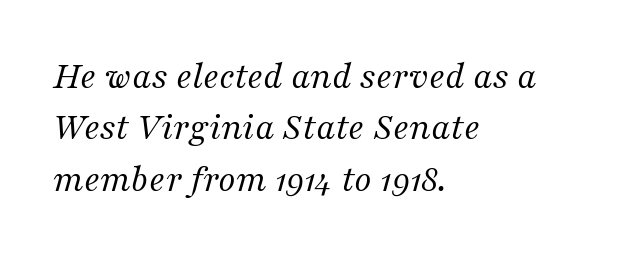
Varying glyph widths throughout — classic text-font behaviour. The characters are drawn with everyday or finer stroke widths. Every character sits at an angle, as italics do. In CSS terms this would be text-align: left. What kind of face is this? One with serifs.
